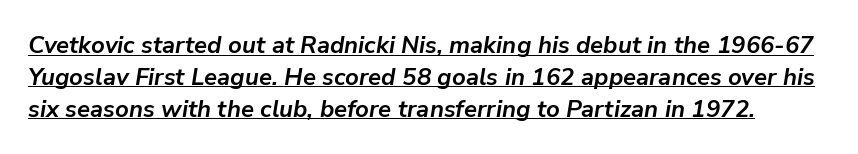
Reading down the column, the eye jumps a familiar distance to each next line. Slant detected: the letters are inclined. How heavy is the stroke? Heavy — this is a bold. Short note: letters normally spaced.
